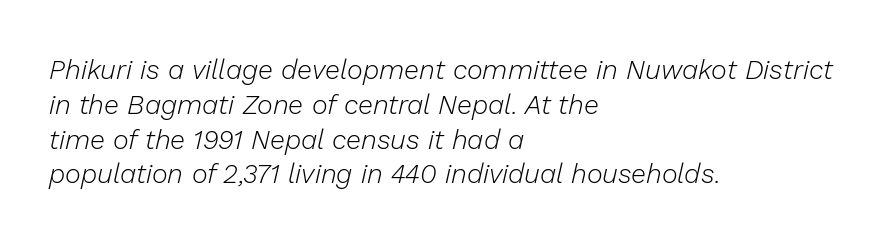
The image shows 27 px text type, italic (leaning right); set left-aligned, normal line spacing (1.29x), normal letter spacing, not underlined.
